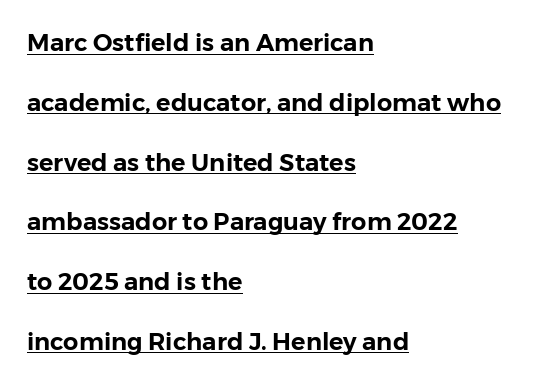
The image shows 24 px text type, upright; set left-aligned, loose line spacing (2.49x), normal letter spacing, underlined.
